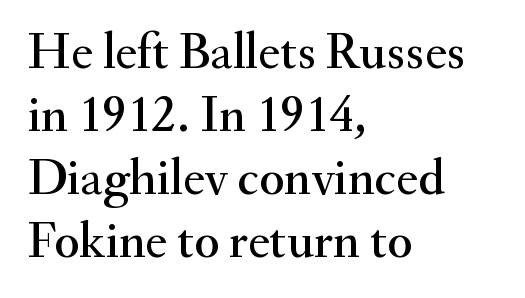
Q: Is the text italic (slanted)? A: No, it is upright.
Q: Is the typeface a serif or a sans-serif typeface? A: Serif.
Q: Is the text underlined? A: No.
Q: How is the paragraph aligned? A: Left-aligned.
Q: Is the spacing between letters normal or unusually wide? A: Normal.
Q: Width (condensed, normal, or wide)? A: Normal.
Q: Stroke contrast? A: Medium.
Q: x-height? A: Small.
Q: Monospaced? A: No.
